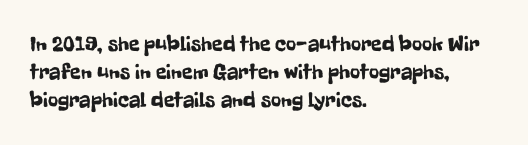
The image shows 22 px text type, upright; set left-aligned, normal line spacing (1.28x), normal letter spacing, not underlined.
